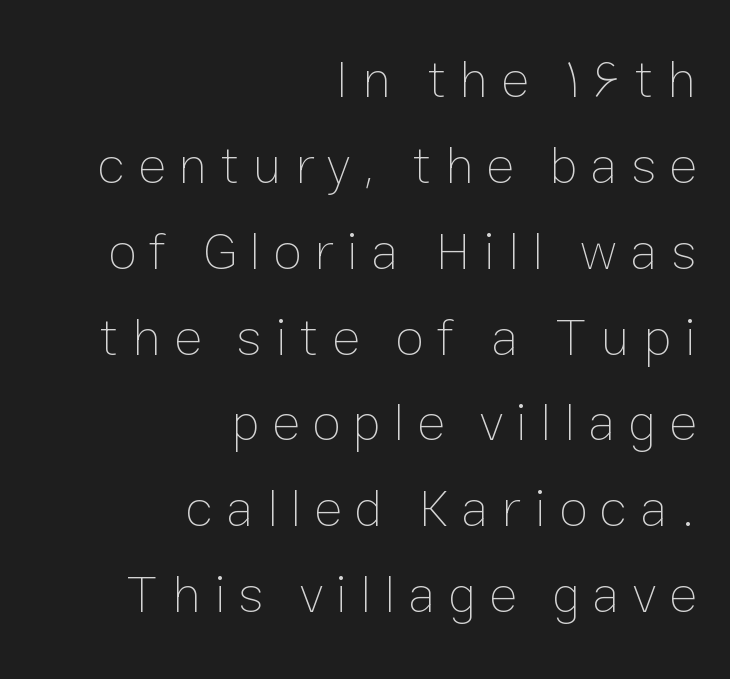
Q: Is the text bold? A: No.
Q: Is the text italic (slanted)? A: No, it is upright.
Q: Is the text underlined? A: No.
Q: How is the paragraph aligned? A: Right-aligned.
Q: Is the spacing between letters normal or unusually wide? A: Unusually wide.
Q: Is the spacing between lines tight, normal or loose? A: Normal.
Q: Width (condensed, normal, or wide)? A: Normal.
Q: Stroke contrast? A: Low.
Q: x-height? A: Medium.
Q: Monospaced? A: No.
